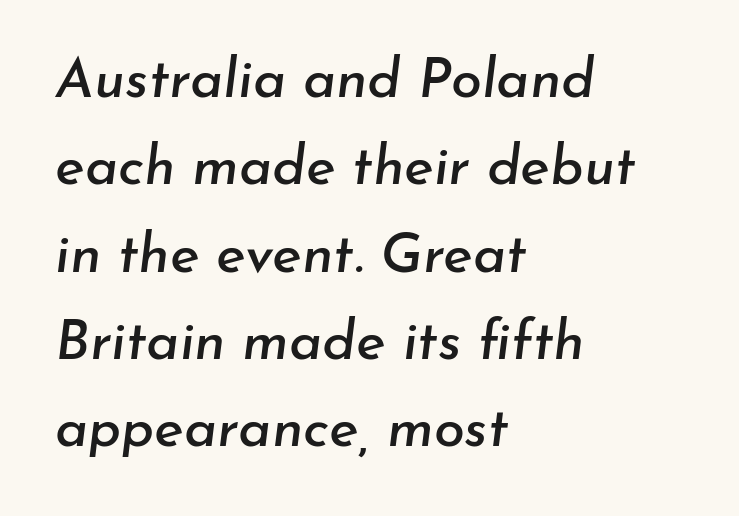
All the whitespace from short lines collects on the right. Observe the ordinary spacing: letters are neighbours, not strangers. Underlining? Definitely not there. Compared with ordinary roman type, these characters are visibly tilted. Is there much room between lines? A standard amount, neither cramped nor airy. This sample has the flowing, uneven cadence of proportional lettering.
